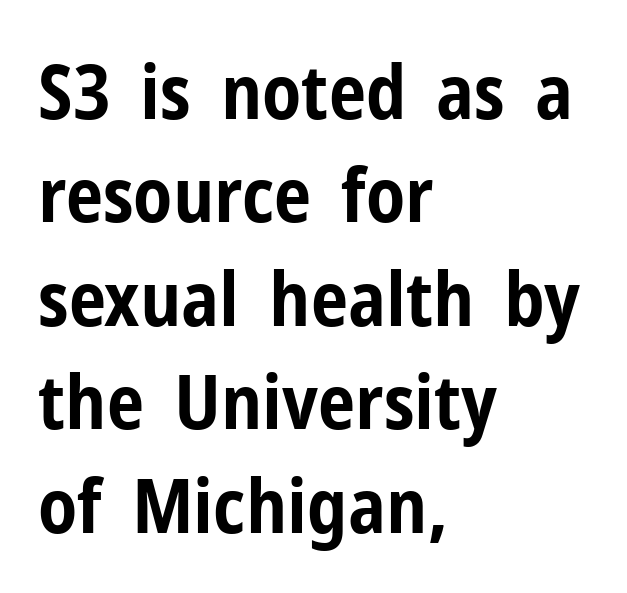
The image shows 75 px bold, condensed sans-serif type, upright; set left-aligned, normal line spacing (1.38x), normal letter spacing, not underlined; low stroke contrast and a medium x-height.
